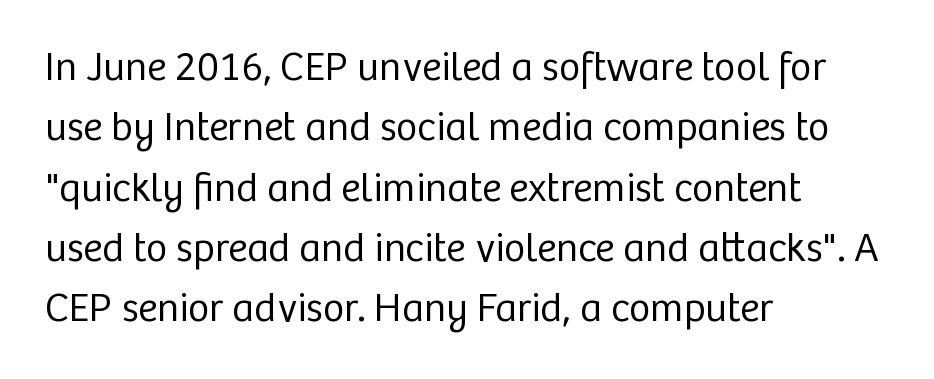
Q: Is the text bold? A: No.
Q: Is the text italic (slanted)? A: No, it is upright.
Q: Is the typeface a serif or a sans-serif typeface? A: Sans-serif.
Q: Is the text underlined? A: No.
Q: How is the paragraph aligned? A: Left-aligned.
Q: Is the spacing between letters normal or unusually wide? A: Normal.
Q: Is the spacing between lines tight, normal or loose? A: Normal.
Q: Width (condensed, normal, or wide)? A: Normal.
Q: Stroke contrast? A: Low.
Q: x-height? A: Medium.
Q: Monospaced? A: No.
